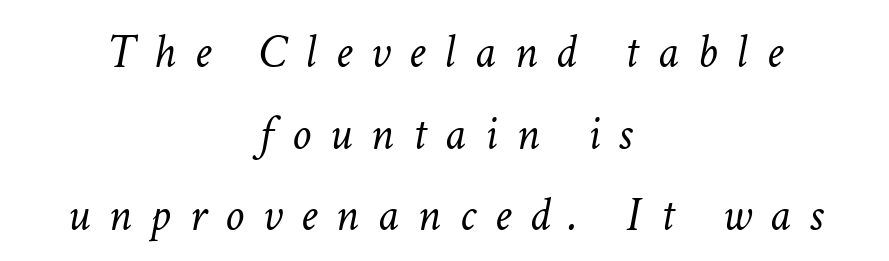
Q: Is the text bold? A: No.
Q: Is the text italic (slanted)? A: Yes, it leans right by about 11 degrees.
Q: Is the text underlined? A: No.
Q: How is the paragraph aligned? A: Centered.
Q: Is the spacing between letters normal or unusually wide? A: Unusually wide.
Q: Is the spacing between lines tight, normal or loose? A: Normal.
Q: Width (condensed, normal, or wide)? A: Normal.
Q: Stroke contrast? A: Low.
Q: x-height? A: Medium.
Q: Monospaced? A: No.
